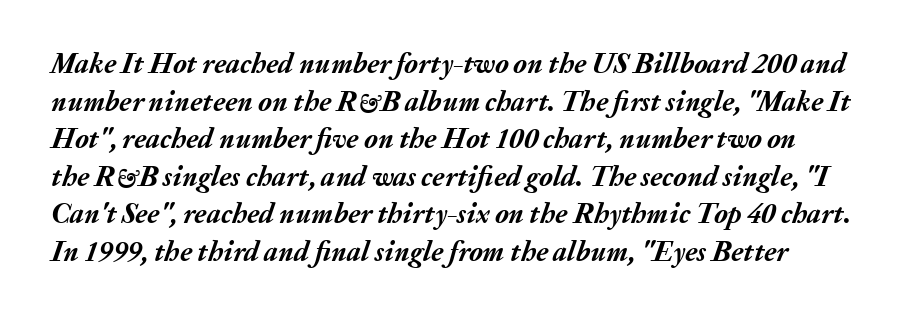
You could not count columns in this text — the font is proportionally spaced. The rendering uses a bold face; every stroke is thick and dark. Leading: standard. Italic: yes, the glyphs are oblique.
